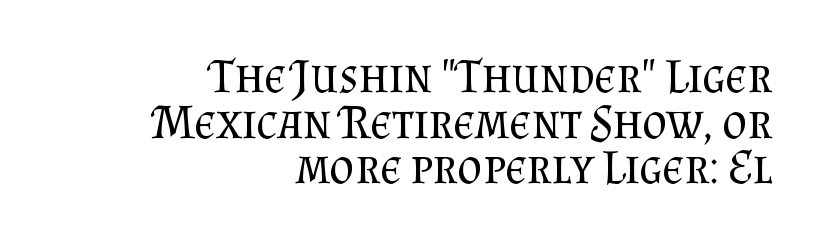
Q: Is the text bold? A: No.
Q: Is the text italic (slanted)? A: No, it is upright.
Q: Is the typeface a serif or a sans-serif typeface? A: Serif.
Q: Is the text underlined? A: No.
Q: How is the paragraph aligned? A: Right-aligned.
Q: Is the spacing between letters normal or unusually wide? A: Normal.
Q: Is the spacing between lines tight, normal or loose? A: Tight.
Q: Width (condensed, normal, or wide)? A: Normal.
Q: Stroke contrast? A: Medium.
Q: x-height? A: Small.
Q: Monospaced? A: No.
